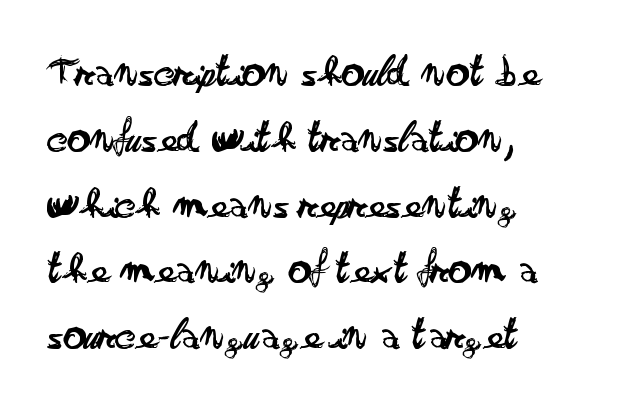
The image shows 46 px regular-weight, wide sans-serif type, upright; set left-aligned, normal line spacing (1.43x), normal letter spacing, not underlined; low stroke contrast and a small x-height.
